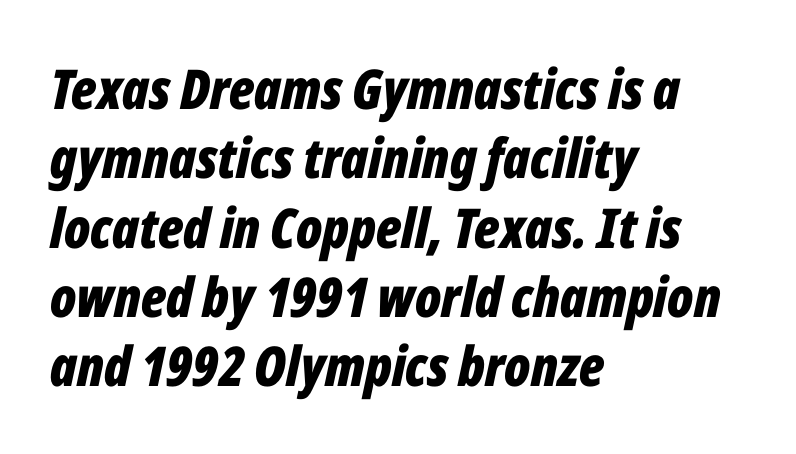
The image shows 55 px bold, condensed type, italic (leaning right); set left-aligned, normal line spacing (1.26x), normal letter spacing, not underlined; low stroke contrast and a medium x-height.
